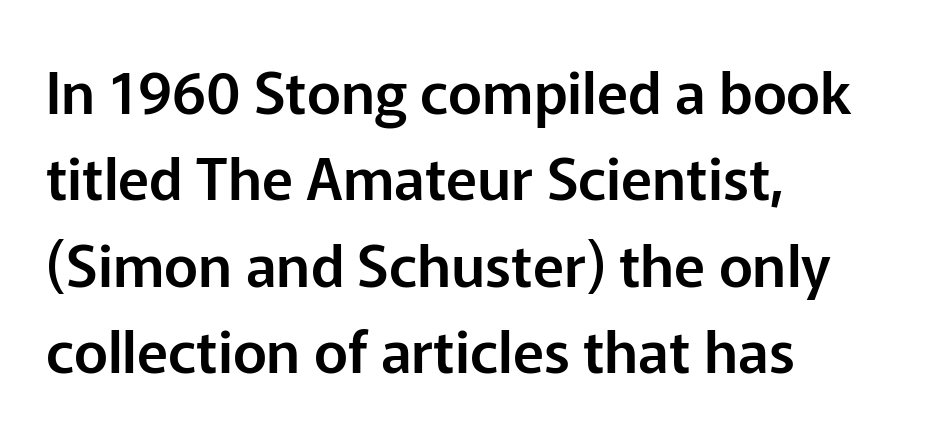
The image shows 58 px sans-serif type, upright; set left-aligned, normal line spacing (1.49x), normal letter spacing, not underlined; low stroke contrast and a medium x-height.
